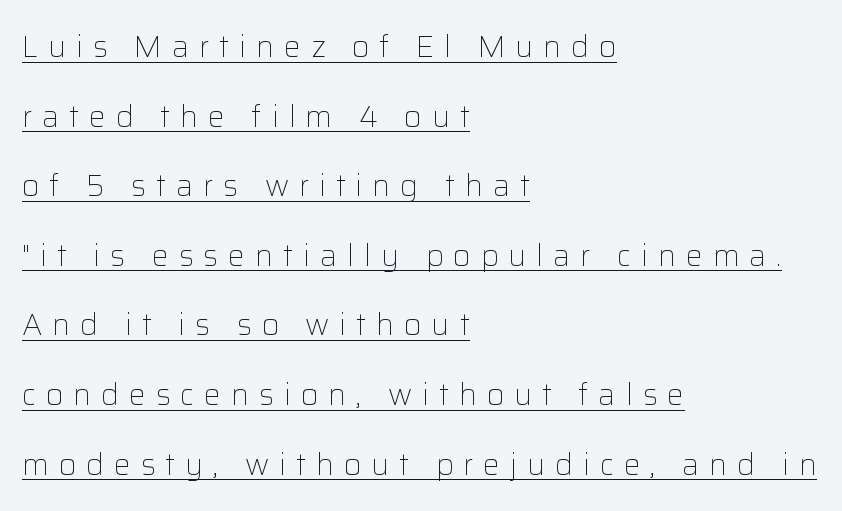
The image shows 30 px light sans-serif type, upright; set left-aligned, loose line spacing (2.32x), unusually wide letter spacing (+0.33 em), underlined; low stroke contrast and a medium x-height.
